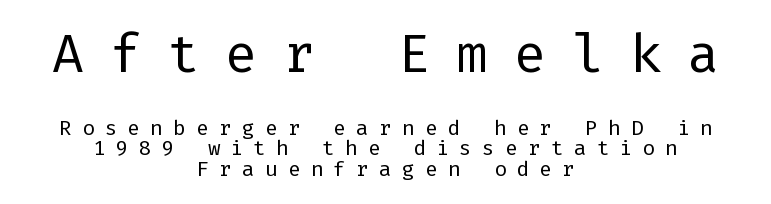
The image shows 53 px regular-weight sans-serif type, upright; set centered, tight line spacing (0.96x), unusually wide letter spacing (+0.49 em), not underlined; the first (top) block is 2.52x larger; low stroke contrast and a medium x-height.
